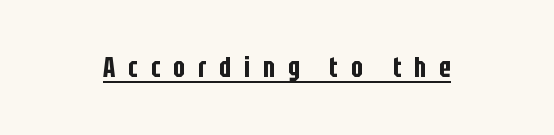
The image shows 28 px condensed sans-serif type, upright; set unusually wide letter spacing (+0.46 em), underlined; low stroke contrast and a large x-height.
